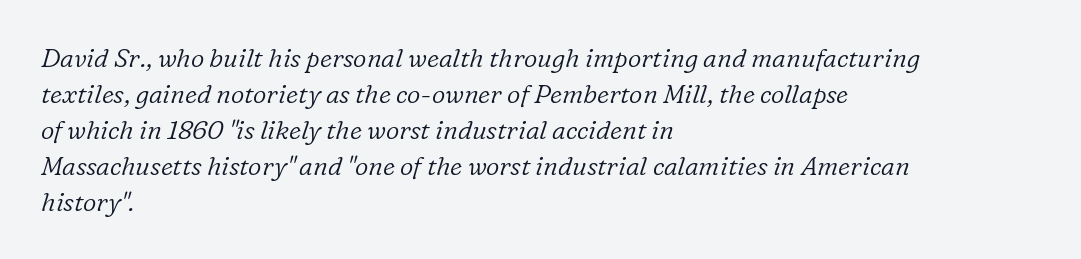
{"italic": "yes", "lean": "right", "slant_degrees": 16, "bold": "no", "underline": "no", "align": "left", "line_spacing": "normal", "line_spacing_ratio": 1.38, "letter_spacing": "normal", "letter_spacing_em": 0.0, "glyph_px": 26}
